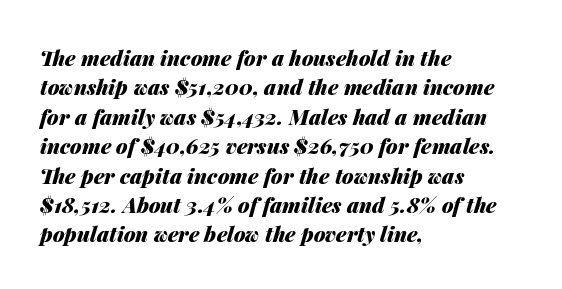
{"italic": "yes", "lean": "right", "slant_degrees": 14, "bold": "yes", "underline": "no", "align": "left", "line_spacing": "normal", "line_spacing_ratio": 1.4, "letter_spacing": "normal", "letter_spacing_em": 0.0, "glyph_px": 21}
